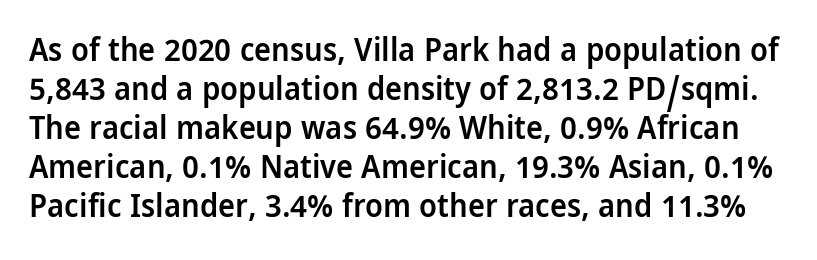
The image shows 32 px semibold, condensed sans-serif type, upright; set line spacing 1.22x, normal letter spacing, not underlined; low stroke contrast and a large x-height.
